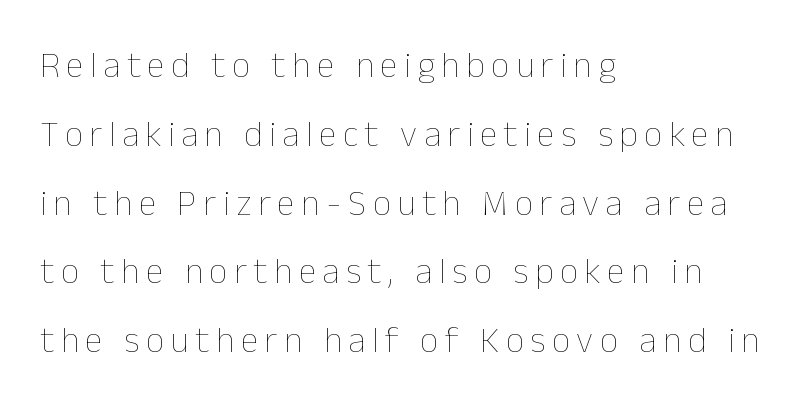
The image shows 36 px thin type, upright; set left-aligned, loose line spacing (1.91x), not underlined; low stroke contrast and a medium x-height.
